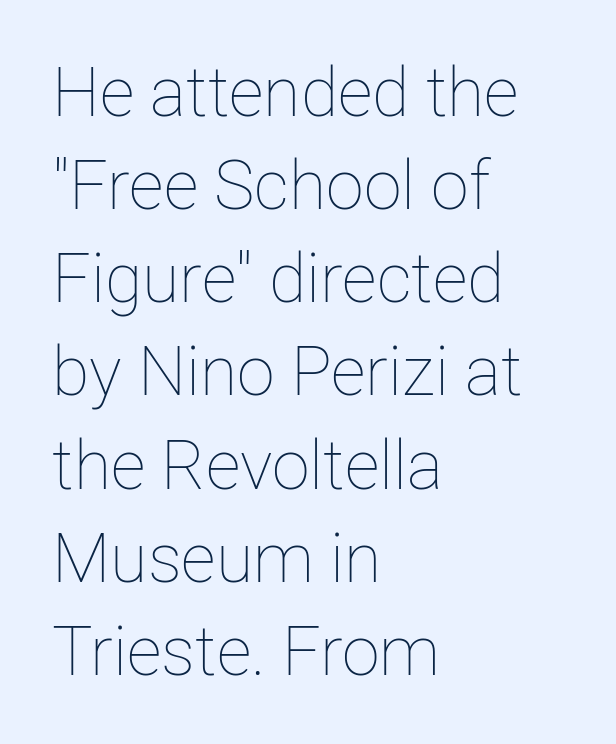
Letters have the restrained weight of plain body copy at most. The designer left line spacing at the default. The rendering uses natural spacing where letterforms have individual widths. Here the glyphs are tracked normally, forming tight word shapes.
